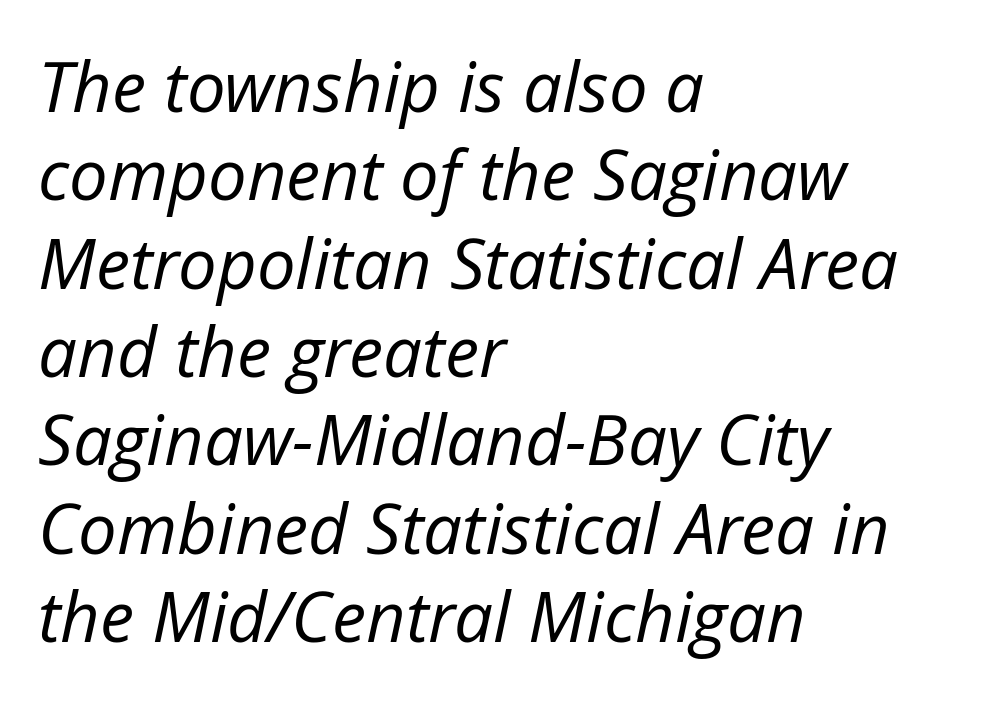
Q: Is the text bold? A: No.
Q: Is the text italic (slanted)? A: Yes, it leans right by about 12 degrees.
Q: Is the text underlined? A: No.
Q: How is the paragraph aligned? A: Left-aligned.
Q: Is the spacing between letters normal or unusually wide? A: Normal.
Q: Is the spacing between lines tight, normal or loose? A: Normal.
Q: Width (condensed, normal, or wide)? A: Normal.
Q: Stroke contrast? A: Low.
Q: x-height? A: Medium.
Q: Monospaced? A: No.
